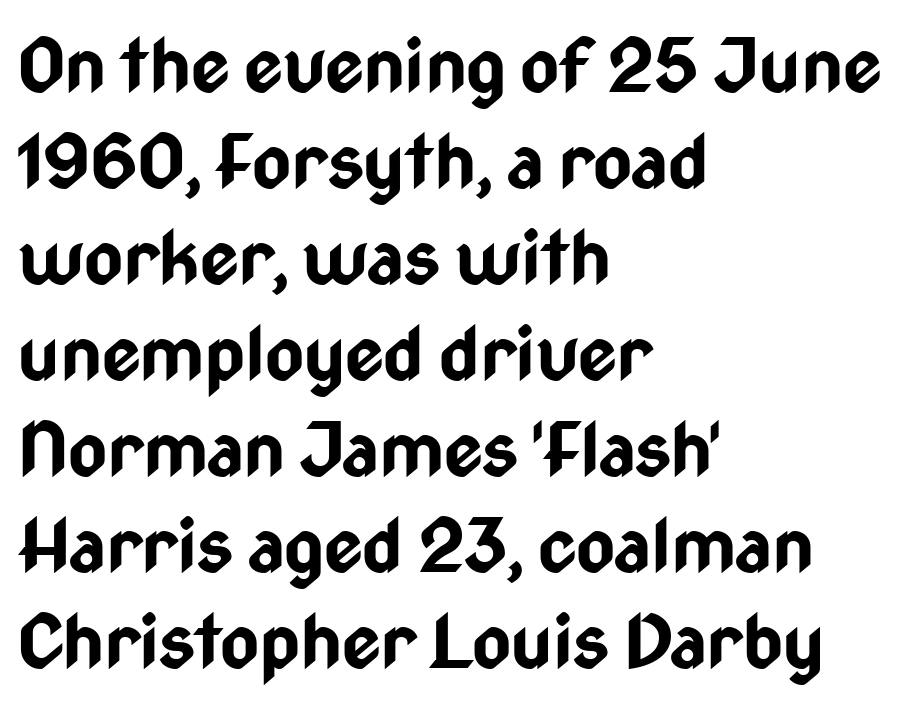
The image shows 75 px bold, condensed sans-serif type, upright; set left-aligned, normal line spacing (1.28x), normal letter spacing, not underlined; low stroke contrast and a medium x-height.
